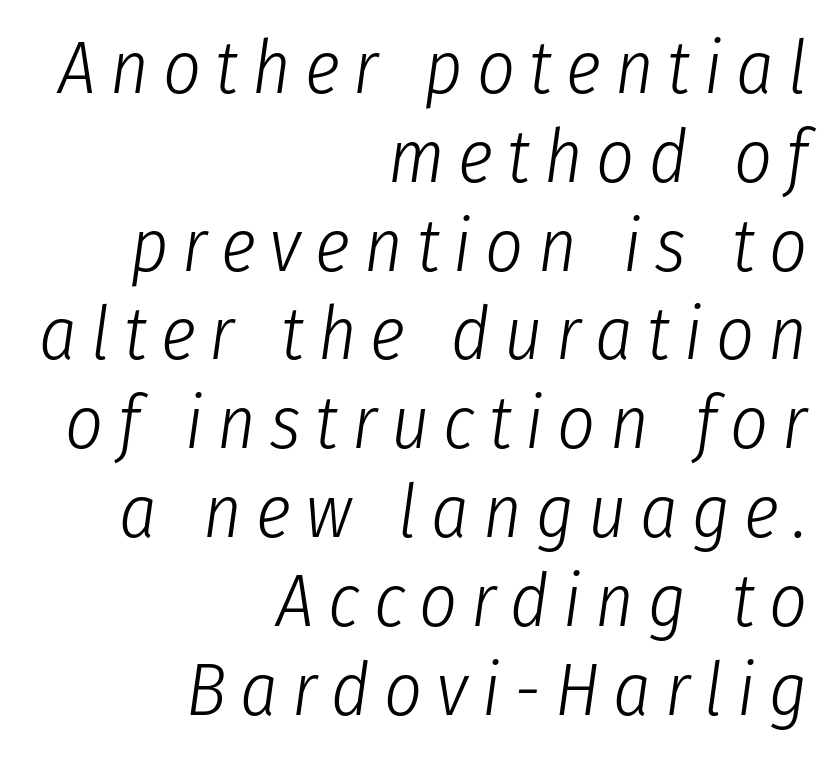
{"italic": "yes", "lean": "right", "slant_degrees": 8, "bold": "no", "weight": "light", "width": "condensed", "stroke_contrast": "low", "x_height": "medium", "monospaced": "no", "underline": "no", "align": "right", "line_spacing_ratio": 1.2, "glyph_px": 74}
